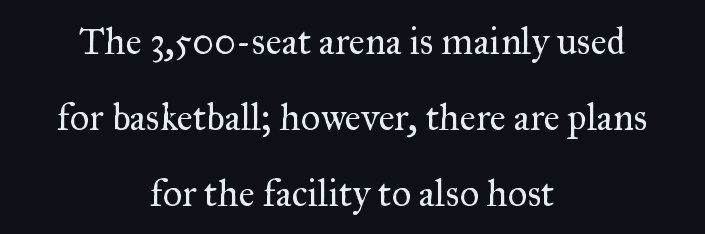
The vertical gap from one line to the next is large. The rendering uses natural spacing where letterforms have individual widths. Notice how the passage keeps no hard edge, just a central spine. The font is comparable to plain body text, perhaps lighter. Honestly, there is no underline to notice here at all. Default kerning and tracking; the words read as compact shapes.
